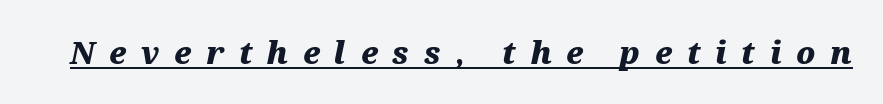
Somebody hit Ctrl+U on this one — the words are underlined. The letters are slanted; this is an italic face. Set as a true bold cut, around the 700 mark. Varying glyph widths throughout — classic text-font behaviour.
